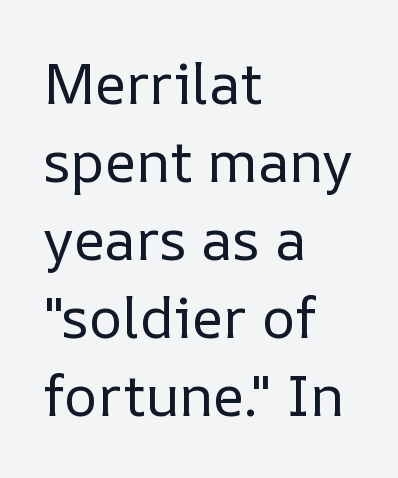
{"italic": "no", "bold": "no", "weight": "regular", "width": "normal", "stroke_contrast": "low", "x_height": "medium", "monospaced": "no", "underline": "no", "align": "left", "line_spacing": "normal", "line_spacing_ratio": 1.37, "letter_spacing": "normal", "letter_spacing_em": 0.0, "glyph_px": 57}
